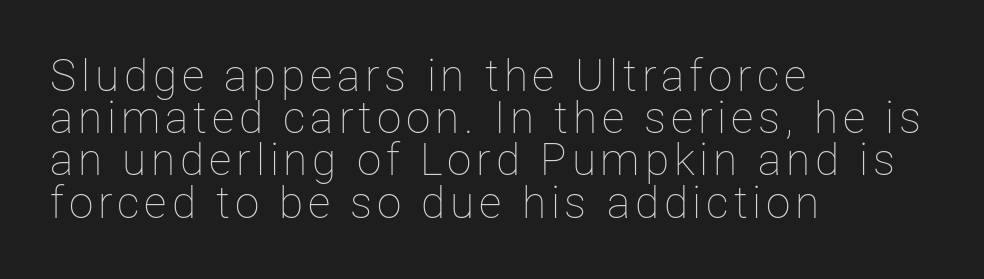
These lines are set flush left with a ragged right edge. Heft: none added — not bold. Successive baselines arrive quickly, one right under another. The glyphs are unaccompanied by any horizontal stroke below them.
